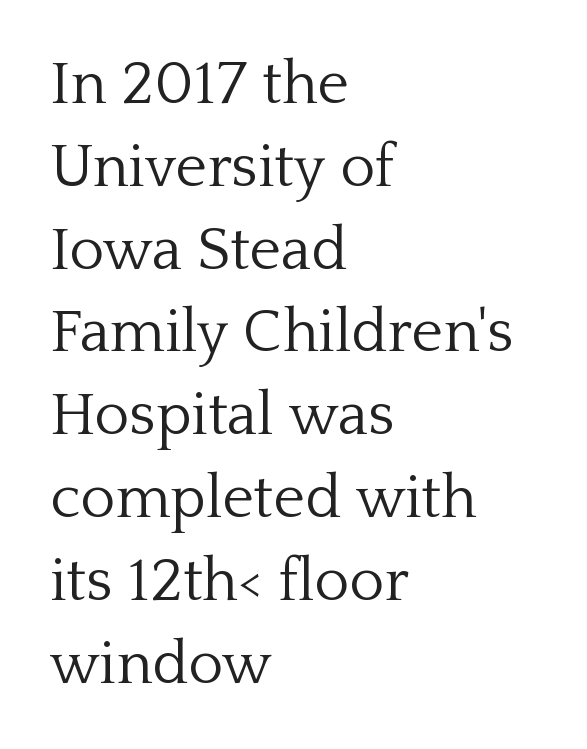
Q: Is the text bold? A: No.
Q: Is the text italic (slanted)? A: No, it is upright.
Q: Is the typeface a serif or a sans-serif typeface? A: Serif.
Q: Is the text underlined? A: No.
Q: How is the paragraph aligned? A: Left-aligned.
Q: Is the spacing between letters normal or unusually wide? A: Normal.
Q: Is the spacing between lines tight, normal or loose? A: Normal.
Q: Width (condensed, normal, or wide)? A: Normal.
Q: Stroke contrast? A: Low.
Q: x-height? A: Medium.
Q: Monospaced? A: No.
